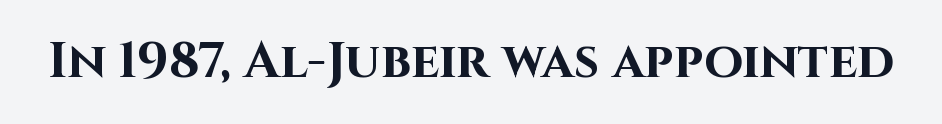
The image shows 50 px bold sans-serif type, upright; set normal letter spacing, not underlined; high stroke contrast and a large x-height.
